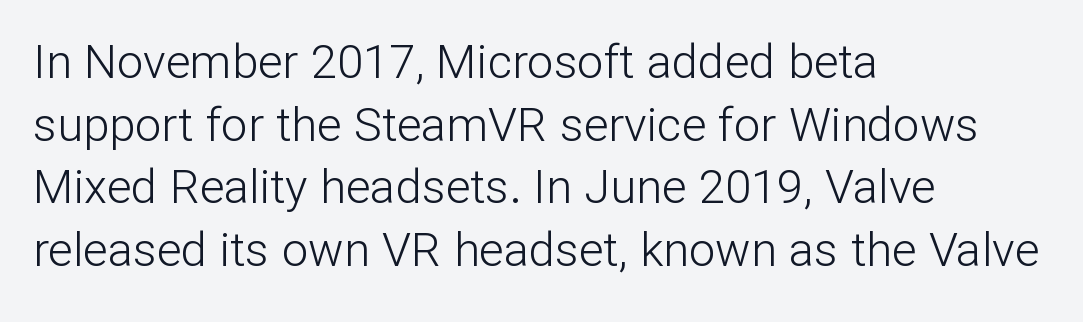
{"serif": "no", "italic": "no", "bold": "no", "weight": "light", "width": "normal", "stroke_contrast": "low", "x_height": "medium", "monospaced": "no", "underline": "no", "align": "left", "line_spacing": "normal", "line_spacing_ratio": 1.33, "letter_spacing": "normal", "letter_spacing_em": 0.0, "glyph_px": 47}
